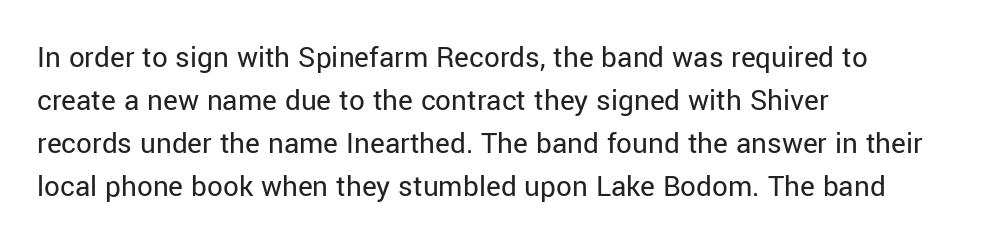
The image shows 31 px regular-weight sans-serif type, upright; set left-aligned, normal line spacing (1.39x), normal letter spacing, not underlined; low stroke contrast and a medium x-height.
